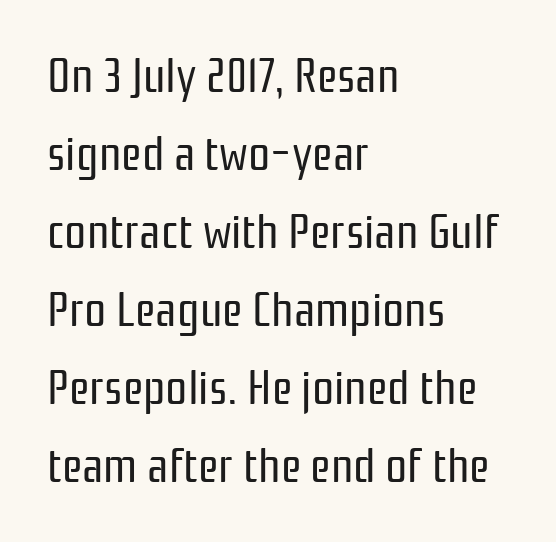
{"serif": "no", "italic": "no", "bold": "no", "weight": "regular", "width": "condensed", "stroke_contrast": "low", "x_height": "medium", "monospaced": "no", "underline": "no", "align": "left", "line_spacing": "normal", "line_spacing_ratio": 1.59, "letter_spacing": "normal", "letter_spacing_em": 0.0, "glyph_px": 49}
